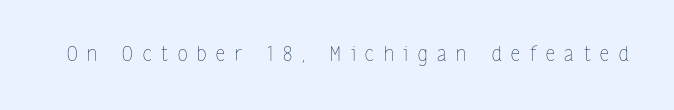
The image shows 20 px text type, upright; set unusually wide letter spacing (+0.49 em), not underlined.
